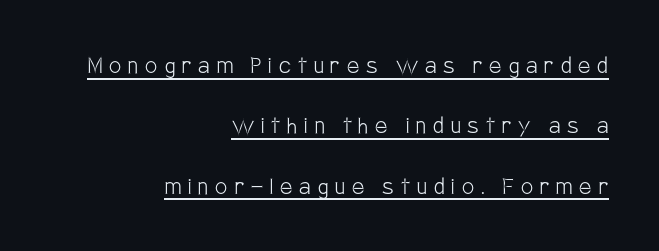
{"italic": "no", "bold": "no", "underline": "yes", "align": "right", "line_spacing": "loose", "line_spacing_ratio": 2.24, "letter_spacing": "wide", "letter_spacing_em": 0.26, "glyph_px": 27}
